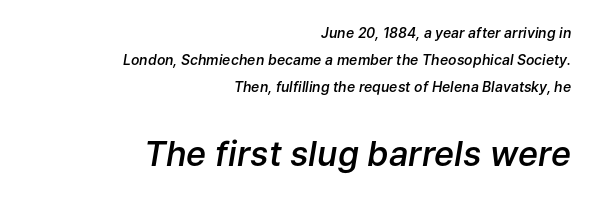
The image shows 34 px semibold type, italic (leaning right); set right-aligned, loose line spacing (1.94x), normal letter spacing, not underlined; the second (bottom) block is 2.43x larger; low stroke contrast and a medium x-height.
